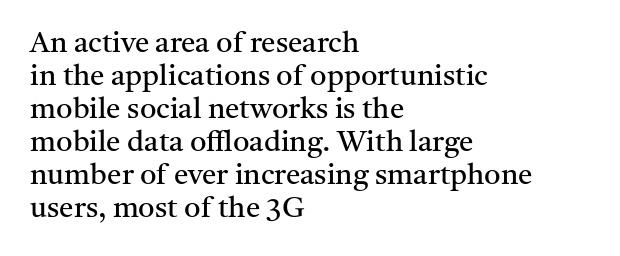
The image shows 29 px regular-weight serif type, upright; set left-aligned, tight line spacing (1.14x), normal letter spacing, not underlined; medium stroke contrast and a medium x-height.
